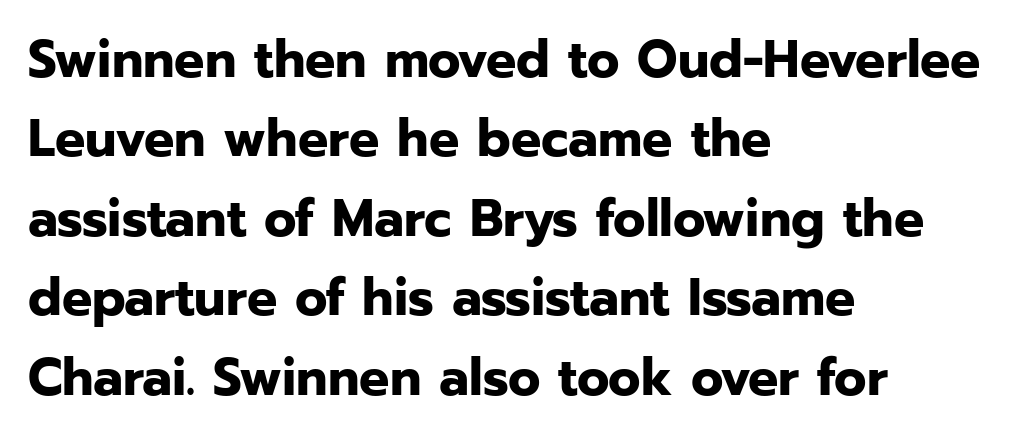
{"serif": "no", "italic": "no", "bold": "yes", "weight": "bold", "width": "normal", "stroke_contrast": "low", "x_height": "medium", "monospaced": "no", "underline": "no", "align": "left", "line_spacing": "normal", "line_spacing_ratio": 1.5, "letter_spacing": "normal", "letter_spacing_em": 0.0, "glyph_px": 53}
